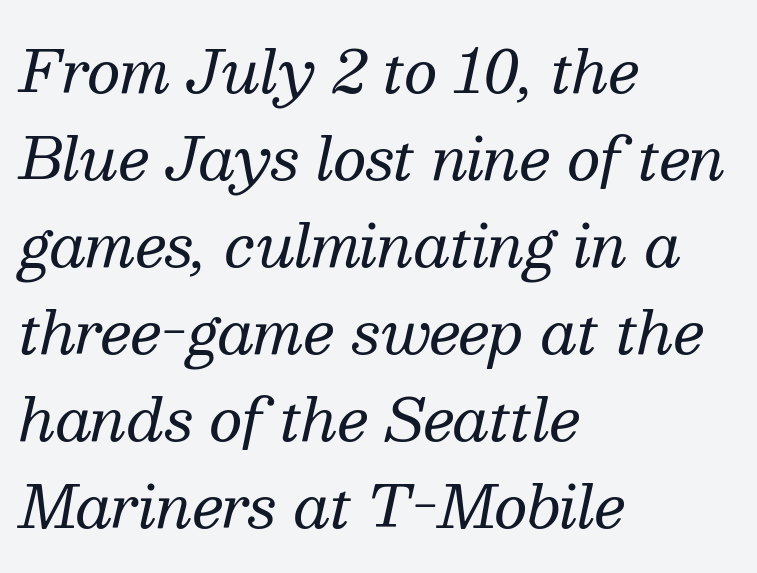
Q: Is the text bold? A: No.
Q: Is the text italic (slanted)? A: Yes, it leans right by about 13 degrees.
Q: Is the typeface a serif or a sans-serif typeface? A: Serif.
Q: Is the text underlined? A: No.
Q: How is the paragraph aligned? A: Left-aligned.
Q: Is the spacing between letters normal or unusually wide? A: Normal.
Q: Is the spacing between lines tight, normal or loose? A: Normal.
Q: Width (condensed, normal, or wide)? A: Normal.
Q: Stroke contrast? A: Medium.
Q: x-height? A: Medium.
Q: Monospaced? A: No.
